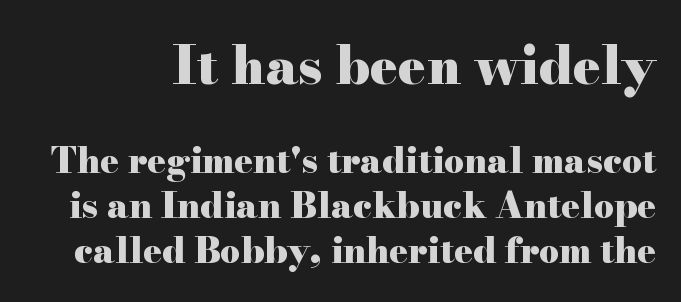
The image shows 52 px heavy, wide serif type, upright; set normal line spacing (1.28x), normal letter spacing, not underlined; the first (top) block is 1.49x larger; high stroke contrast and a small x-height.
